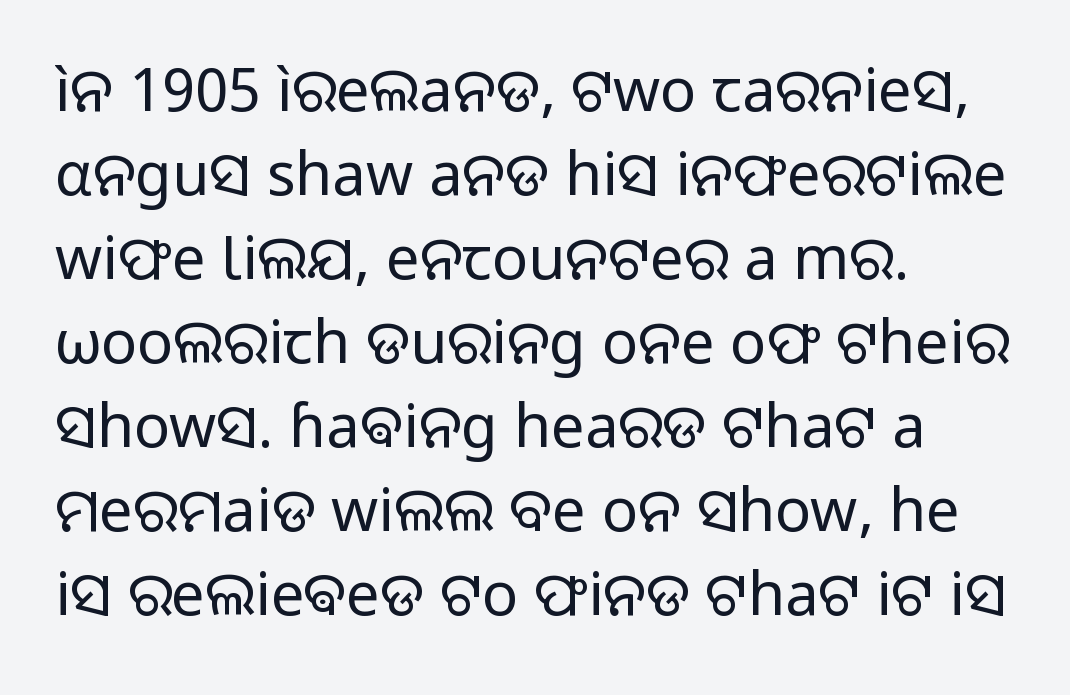
Vertical stems look standard width or narrower in stroke. The passage shown is typed in a proportional face where columns would drift. The space beneath each line is pristine and unruled. Does the leading feel generous? No, just average. The designer went with a sans here, leaving each stem footless. The letterforms sit shoulder to shoulder at normal distance.
